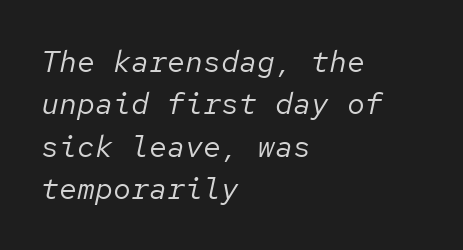
The letterforms sit shoulder to shoulder at normal distance. Stems and bowls with no extra thickness — not bold. The typesetter chose a ragged-right arrangement here. The lettering tilts uniformly, giving the passage an italic look.
